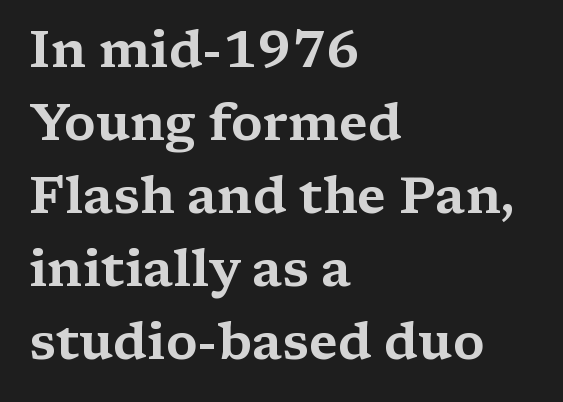
{"serif": "yes", "italic": "no", "width": "wide", "stroke_contrast": "medium", "x_height": "medium", "monospaced": "no", "underline": "no", "align": "left", "line_spacing": "normal", "line_spacing_ratio": 1.43, "letter_spacing": "normal", "letter_spacing_em": 0.0, "glyph_px": 51}
